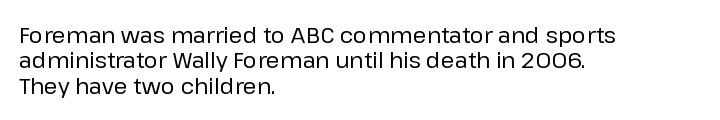
The image shows 22 px text type, upright; set left-aligned, tight line spacing (1.15x), normal letter spacing, not underlined.
